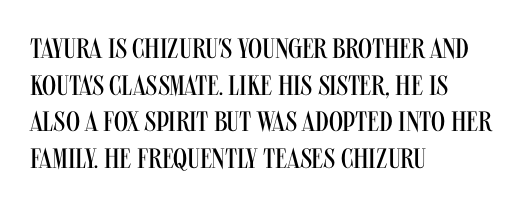
Q: Is the text bold? A: No.
Q: Is the text italic (slanted)? A: No, it is upright.
Q: Is the typeface a serif or a sans-serif typeface? A: Sans-serif.
Q: Is the text underlined? A: No.
Q: How is the paragraph aligned? A: Left-aligned.
Q: Is the spacing between letters normal or unusually wide? A: Normal.
Q: Is the spacing between lines tight, normal or loose? A: Normal.
Q: Width (condensed, normal, or wide)? A: Condensed.
Q: Stroke contrast? A: Medium.
Q: x-height? A: Large.
Q: Monospaced? A: No.
